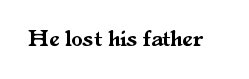
The image shows 23 px text type, upright; set normal letter spacing, not underlined.
